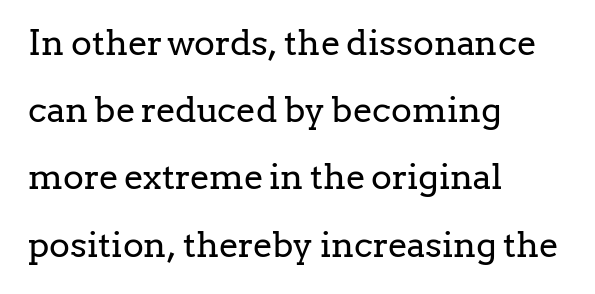
The image shows 35 px regular-weight serif type, upright; set left-aligned, loose line spacing (1.92x), normal letter spacing, not underlined; low stroke contrast and a medium x-height.
